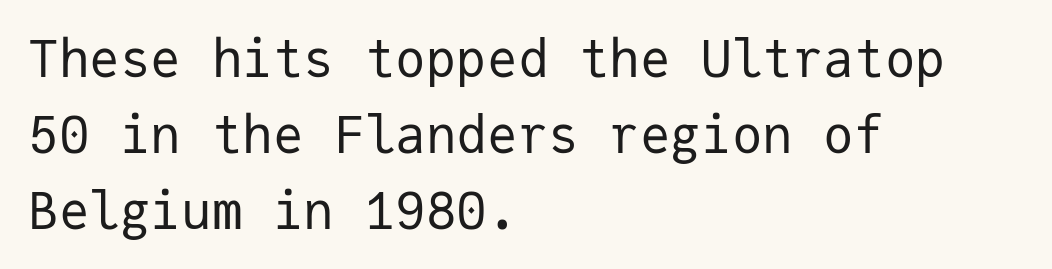
The image shows 51 px regular-weight sans-serif type, upright, monospaced; set left-aligned, normal line spacing (1.49x), normal letter spacing, not underlined; low stroke contrast and a medium x-height.
